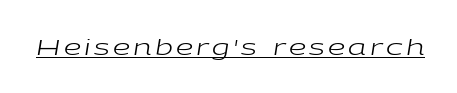
Q: Is the text bold? A: No.
Q: Is the text italic (slanted)? A: Yes, it leans right by about 9 degrees.
Q: Is the text underlined? A: Yes.
